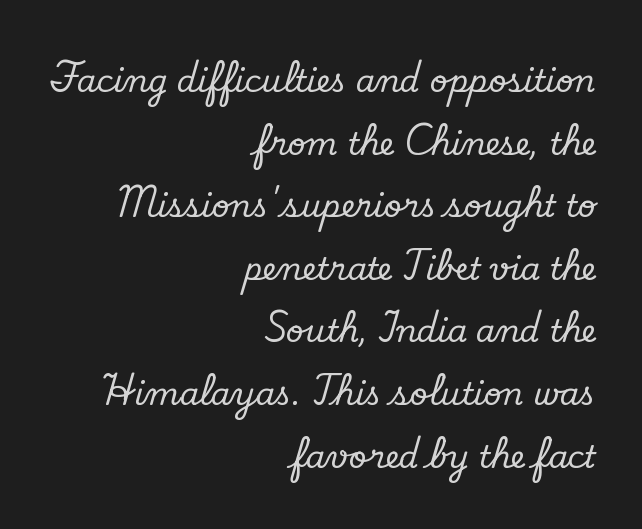
{"serif": "yes", "width": "normal", "stroke_contrast": "low", "x_height": "small", "monospaced": "no", "underline": "no", "align": "right", "line_spacing": "loose", "line_spacing_ratio": 2.02, "letter_spacing": "normal", "letter_spacing_em": 0.0, "glyph_px": 31}
